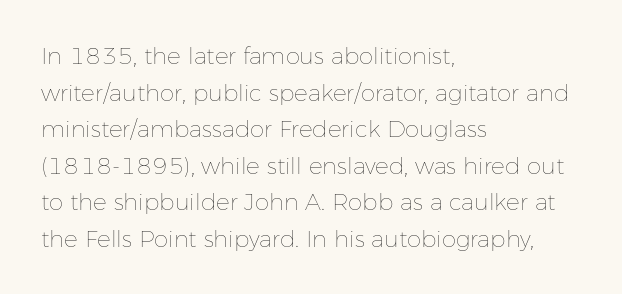
Q: Is the text bold? A: No.
Q: Is the text italic (slanted)? A: No, it is upright.
Q: Is the text underlined? A: No.
Q: How is the paragraph aligned? A: Left-aligned.
Q: Is the spacing between letters normal or unusually wide? A: Normal.
Q: Is the spacing between lines tight, normal or loose? A: Normal.
